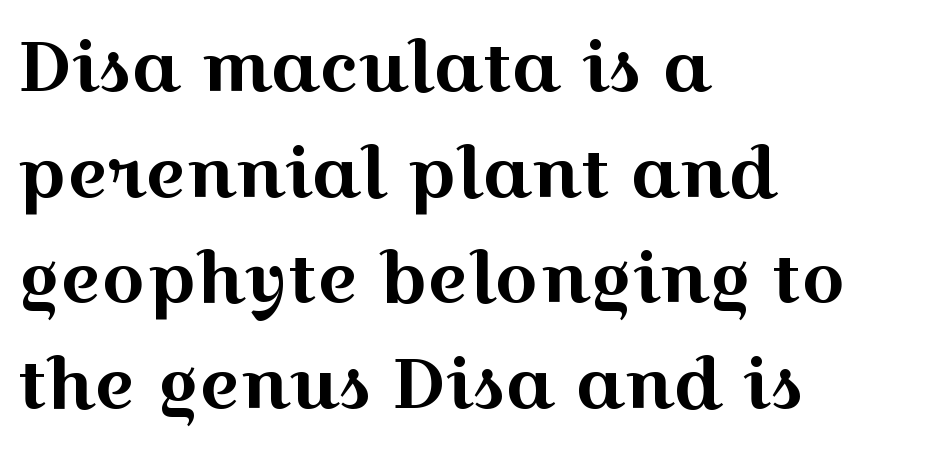
The image shows 69 px wide serif type, upright; set left-aligned, normal line spacing (1.53x), normal letter spacing, not underlined; a medium x-height.
